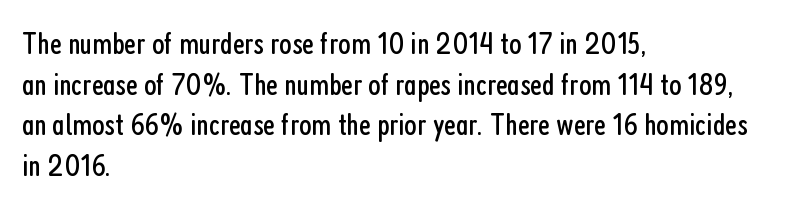
Spacing verdict: proportional, widths tailored to each character. A clean baseline with only descenders dipping below it. Compared with a typical body face, this is equally light or lighter still. The tracking reads as untouched default to a designer's eye.
